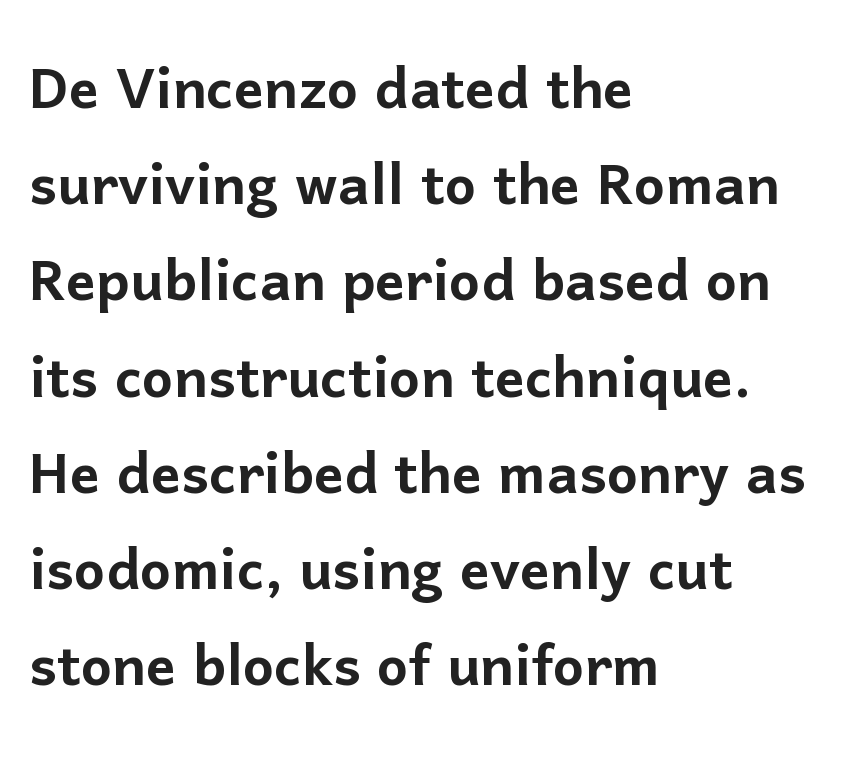
A typesetter would call this leading conventional body-copy spacing. Only glyphs here, with clear space below each row. In terms of letterspacing, this is plain default setting. The compositor pushed each line to the left boundary. Character widths vary here, with narrow letters taking less room than wide ones.
